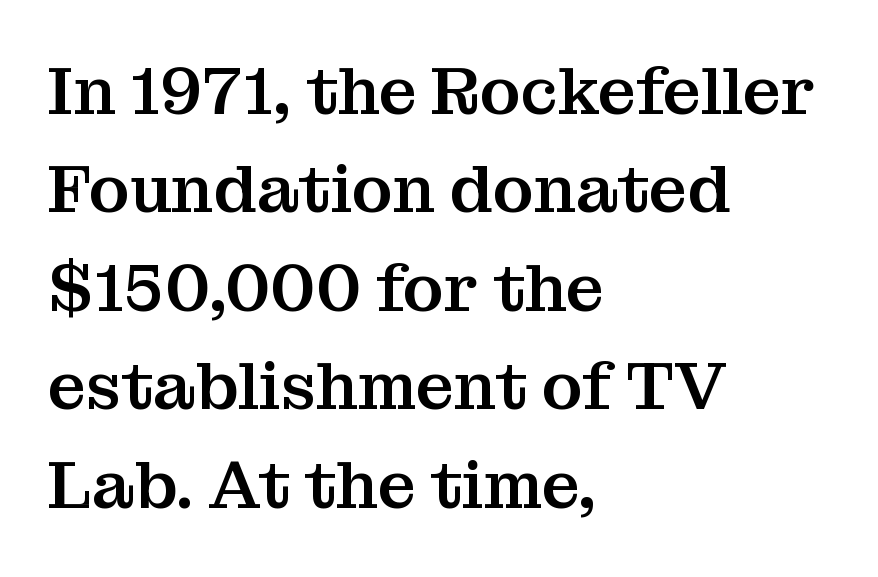
A classic flush-left, rag-right setting is used for this passage. The axis of the letterforms is exactly vertical. Unlike a clean sans, this face finishes its strokes with serifs. This rendering features lettering with no underline. Is there much room between lines? A standard amount, neither cramped nor airy. Here the designer chose a conventional face with non-uniform glyph widths.
